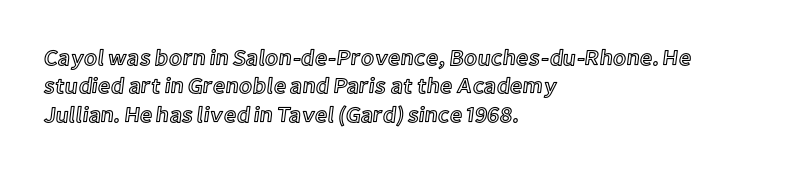
Does extra space separate the letters? No, they use regular spacing. Rows of type keep a routine distance in the vertical direction. Descender tails drop into unmarked territory.
